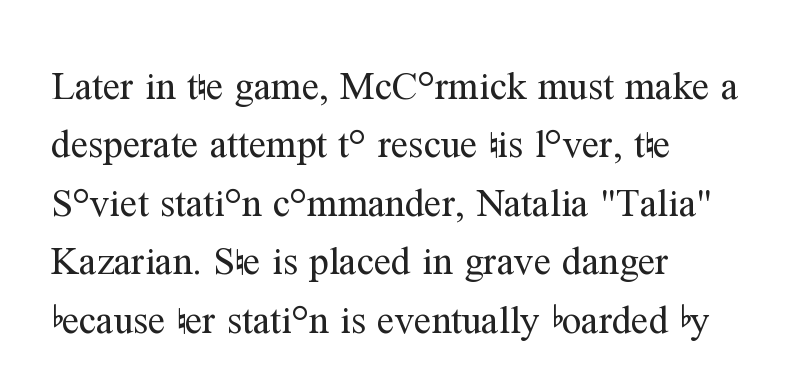
This rendering uses left alignment, leaving the right contour irregular. Weight: regular or lighter. Note: serifs present on the glyphs. Style check: upright. Descenders are the only things crossing below the line.
